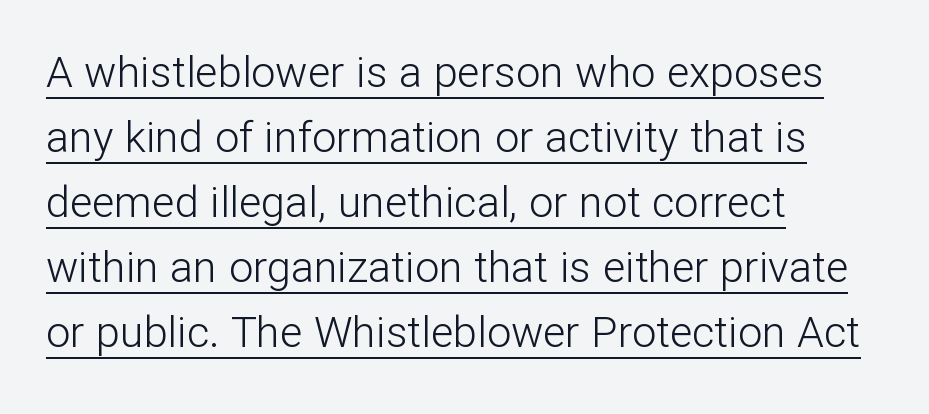
The image shows 43 px light sans-serif type, upright; set left-aligned, normal line spacing (1.51x), normal letter spacing, underlined; low stroke contrast and a medium x-height.
